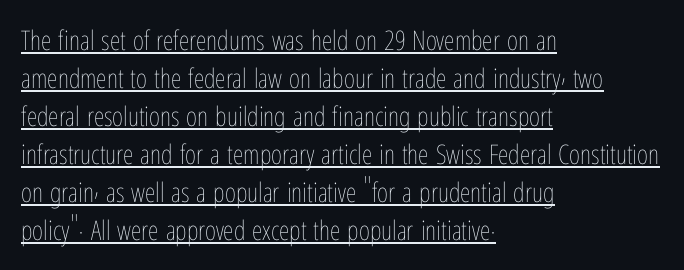
The image shows 27 px text type, upright; set left-aligned, normal line spacing (1.41x), normal letter spacing, underlined.
